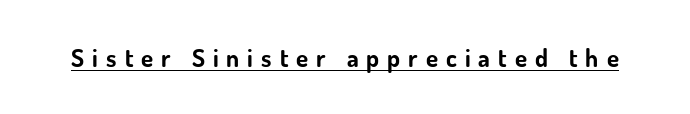
The gaps between neighbouring characters are conspicuously large. The words here are underlined. What weight is shown? A full bold with thick strokes. Quick note: not italic, upright.
